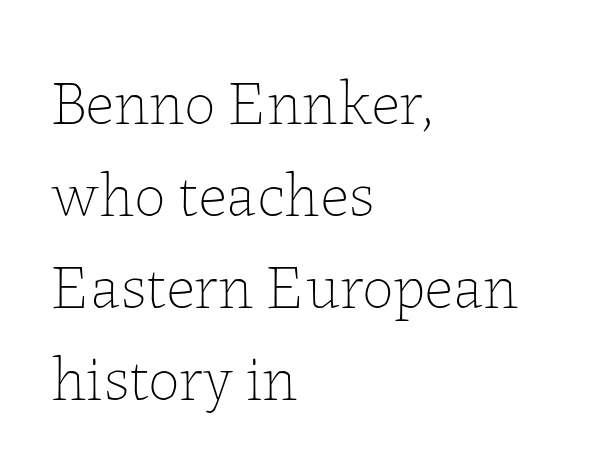
{"italic": "no", "bold": "no", "weight": "thin", "width": "normal", "stroke_contrast": "low", "x_height": "medium", "monospaced": "no", "underline": "no", "align": "left", "line_spacing": "normal", "line_spacing_ratio": 1.46, "letter_spacing": "normal", "letter_spacing_em": 0.0, "glyph_px": 63}
